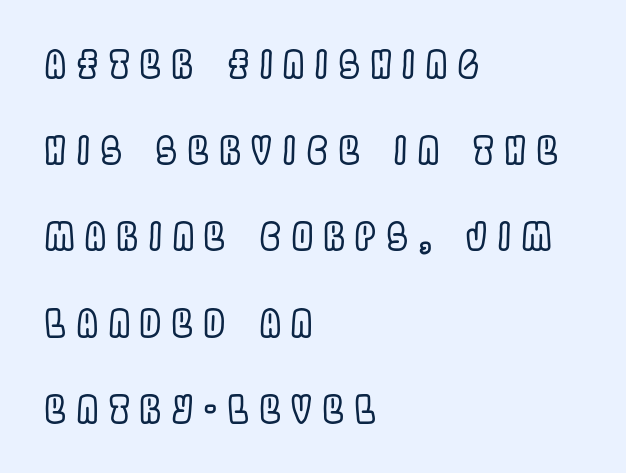
Notice how the passage keeps a crisp vertical edge on the left only. Loosely led — the rows are spread out. Letters rest on an invisible, unmarked baseline. Think of a printed novel: that variable character pitch is what you see here.
